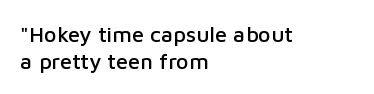
Q: Is the text italic (slanted)? A: No, it is upright.
Q: Is the text underlined? A: No.
Q: How is the paragraph aligned? A: Left-aligned.
Q: Is the spacing between letters normal or unusually wide? A: Normal.
